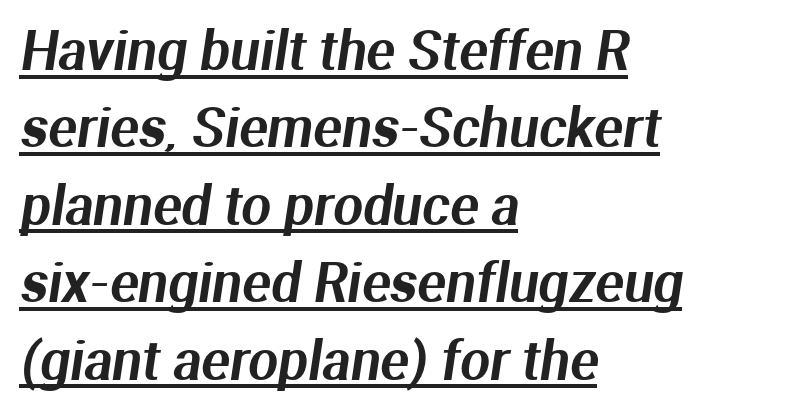
The image shows 53 px sans-serif type; set left-aligned, normal line spacing (1.46x), normal letter spacing, underlined; medium stroke contrast and a medium x-height.
